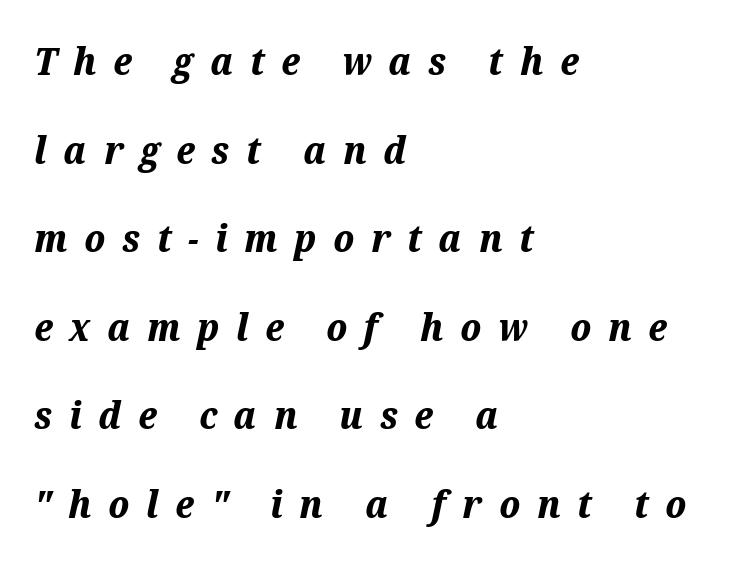
{"italic": "yes", "lean": "right", "slant_degrees": 12, "bold": "yes", "weight": "bold", "width": "normal", "stroke_contrast": "medium", "x_height": "medium", "monospaced": "no", "underline": "no", "align": "left", "line_spacing": "loose", "line_spacing_ratio": 2.33, "letter_spacing": "wide", "letter_spacing_em": 0.44, "glyph_px": 38}
